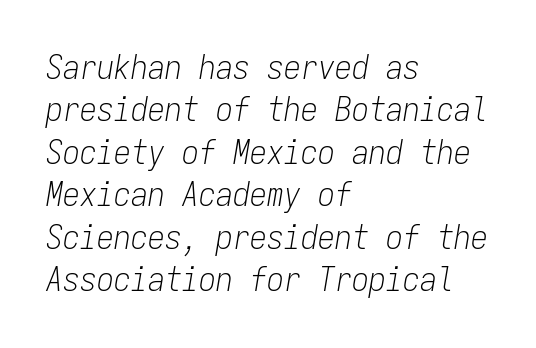
Default kerning and tracking; the words read as compact shapes. The paragraph has a hard left edge and a soft right edge. Note the uniform advance width — an 'i' takes as much space as an 'm'. Posture: slanted.
